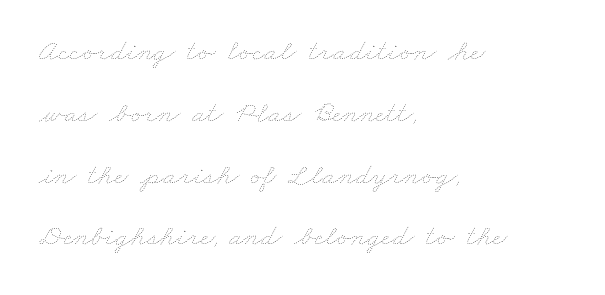
Does the leading feel generous? Absolutely, it's lavish. The string is rendered with underlining switched off. The face used here is rendered with its standard letterfit. Is this a fixed-width face? No — the glyphs have proportional, varying widths. Weight: in the light-to-regular range.
